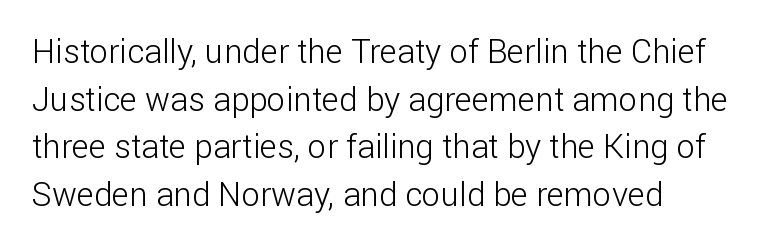
{"serif": "no", "italic": "no", "bold": "no", "weight": "light", "width": "normal", "stroke_contrast": "low", "x_height": "medium", "monospaced": "no", "underline": "no", "align": "left", "line_spacing": "normal", "line_spacing_ratio": 1.44, "letter_spacing": "normal", "letter_spacing_em": 0.0, "glyph_px": 33}
